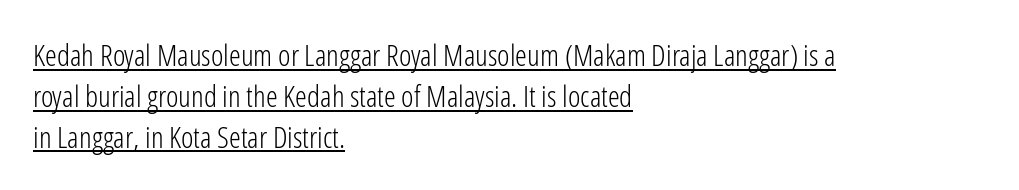
The image shows 30 px light, condensed sans-serif type, upright; set left-aligned, normal line spacing (1.36x), normal letter spacing, underlined; low stroke contrast and a medium x-height.
